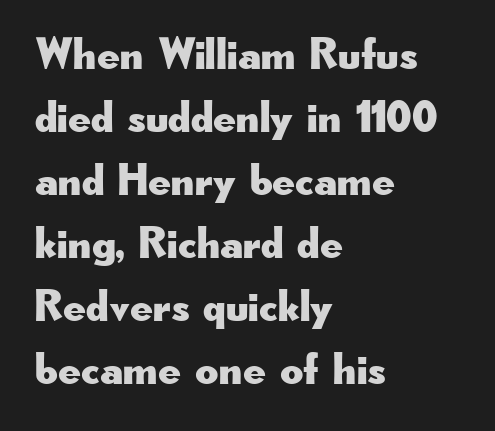
The image shows 45 px wide sans-serif type, upright; set left-aligned, normal line spacing (1.4x), normal letter spacing, not underlined; low stroke contrast and a small x-height.
